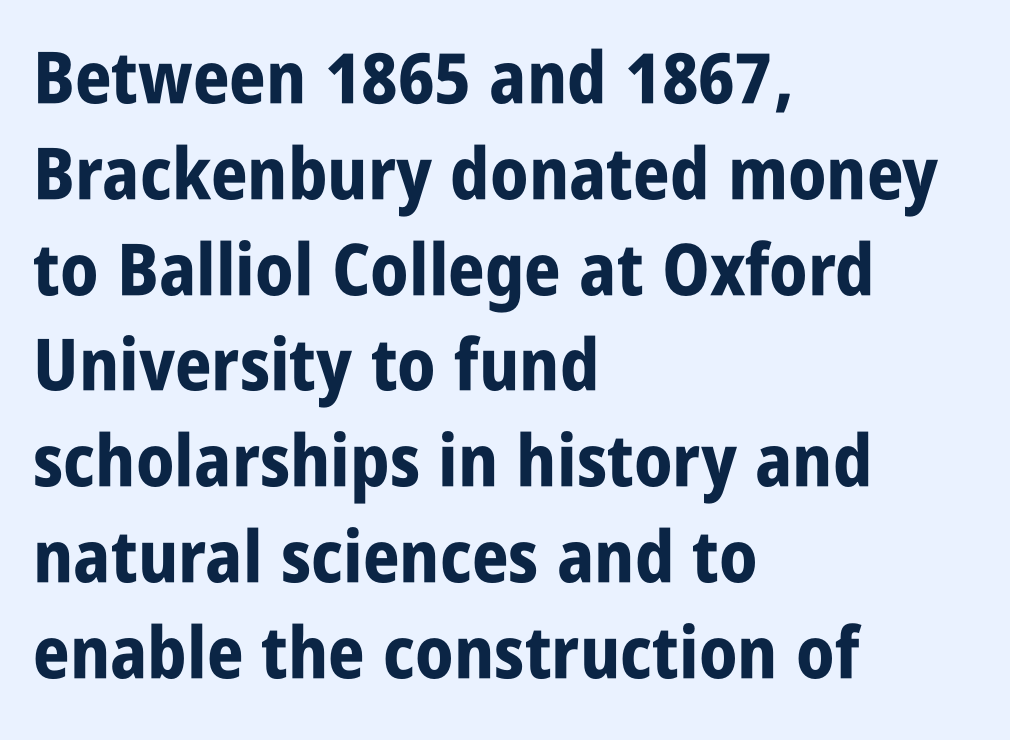
Q: Is the text bold? A: Yes.
Q: Is the text italic (slanted)? A: No, it is upright.
Q: Is the typeface a serif or a sans-serif typeface? A: Sans-serif.
Q: Is the text underlined? A: No.
Q: How is the paragraph aligned? A: Left-aligned.
Q: Is the spacing between letters normal or unusually wide? A: Normal.
Q: Is the spacing between lines tight, normal or loose? A: Normal.
Q: Width (condensed, normal, or wide)? A: Condensed.
Q: Stroke contrast? A: Low.
Q: x-height? A: Large.
Q: Monospaced? A: No.
